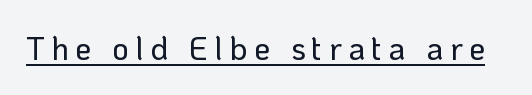
The image shows 32 px sans-serif type, upright; set unusually wide letter spacing (+0.2 em), underlined; low stroke contrast and a medium x-height.
